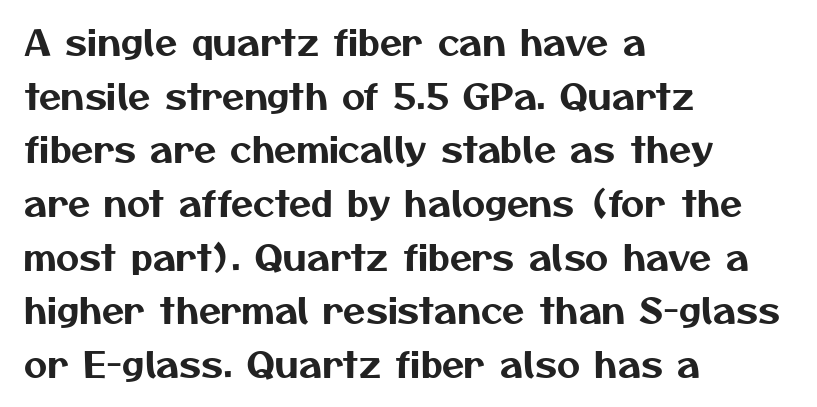
{"serif": "no", "width": "normal", "stroke_contrast": "medium", "x_height": "medium", "monospaced": "no", "underline": "no", "align": "left", "line_spacing": "normal", "line_spacing_ratio": 1.49, "letter_spacing": "normal", "letter_spacing_em": 0.0, "glyph_px": 36}
